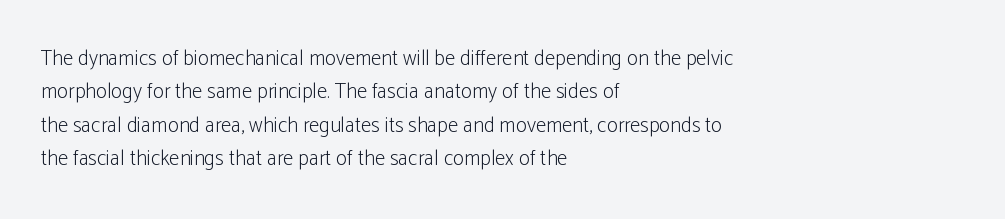
{"italic": "no", "bold": "no", "underline": "no", "align": "left", "line_spacing": "normal", "line_spacing_ratio": 1.59, "letter_spacing": "normal", "letter_spacing_em": 0.0, "glyph_px": 21}
